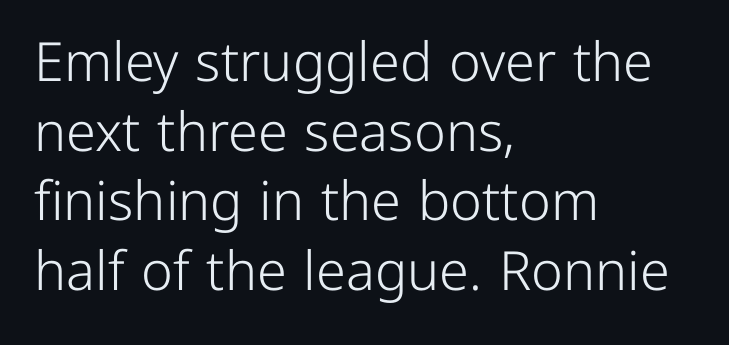
{"serif": "no", "italic": "no", "bold": "no", "weight": "light", "width": "normal", "stroke_contrast": "low", "x_height": "medium", "monospaced": "no", "underline": "no", "align": "left", "line_spacing": "normal", "line_spacing_ratio": 1.29, "letter_spacing": "normal", "letter_spacing_em": 0.0, "glyph_px": 54}
